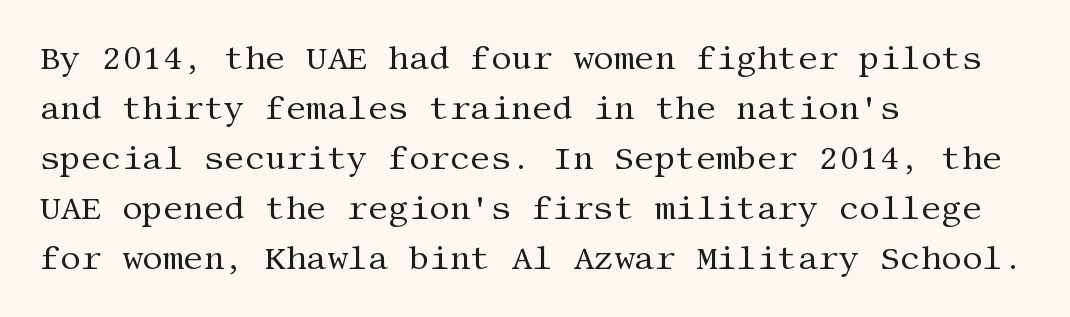
A typesetter would label this face a serif. Clear beneath every line of the passage. Posture: upright roman. If you measured baseline to baseline, you'd find a middling distance. The line texture is even and compact thanks to regular tracking.
